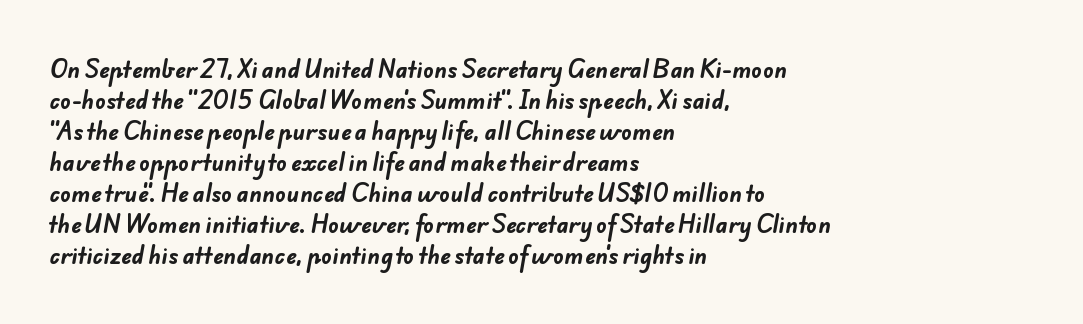
{"bold": "yes", "underline": "no", "align": "left", "line_spacing": "normal", "line_spacing_ratio": 1.41, "letter_spacing": "normal", "letter_spacing_em": 0.0, "glyph_px": 22}
